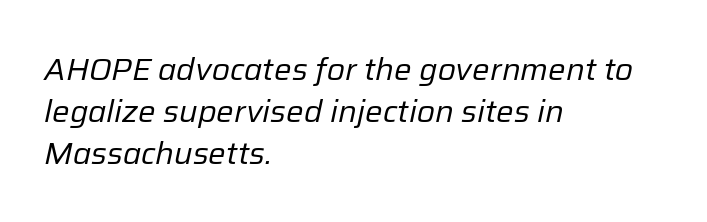
Q: Is the text bold? A: No.
Q: Is the text italic (slanted)? A: Yes, it leans right by about 12 degrees.
Q: Is the text underlined? A: No.
Q: How is the paragraph aligned? A: Left-aligned.
Q: Is the spacing between letters normal or unusually wide? A: Normal.
Q: Is the spacing between lines tight, normal or loose? A: Normal.
Q: Width (condensed, normal, or wide)? A: Normal.
Q: Stroke contrast? A: Low.
Q: x-height? A: Medium.
Q: Monospaced? A: No.
